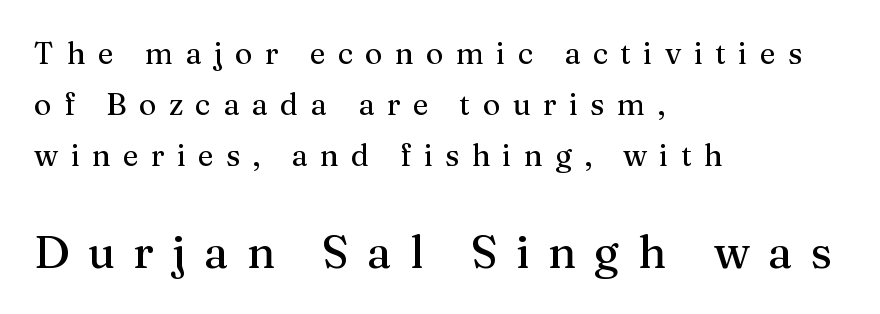
Q: Is the text italic (slanted)? A: No, it is upright.
Q: Is the typeface a serif or a sans-serif typeface? A: Serif.
Q: Is the text underlined? A: No.
Q: How is the paragraph aligned? A: Left-aligned.
Q: Is the spacing between letters normal or unusually wide? A: Unusually wide.
Q: Is the spacing between lines tight, normal or loose? A: Normal.
Q: Which block of text is set in a larger size, the first (top) or the second (bottom)? A: The second (bottom) one.
Q: Width (condensed, normal, or wide)? A: Normal.
Q: Stroke contrast? A: Medium.
Q: x-height? A: Medium.
Q: Monospaced? A: No.
